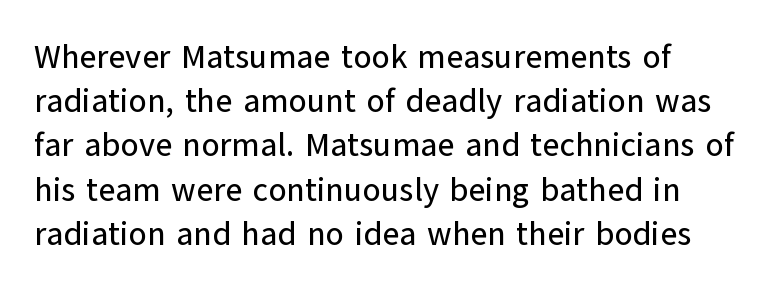
The image shows 33 px sans-serif type, upright; set left-aligned, normal line spacing (1.34x), normal letter spacing, not underlined; low stroke contrast and a medium x-height.
